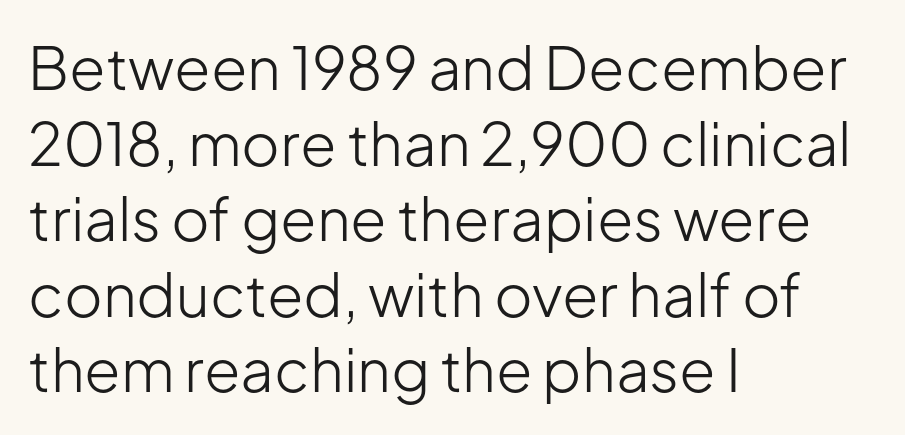
Q: Is the text bold? A: No.
Q: Is the text italic (slanted)? A: No, it is upright.
Q: Is the typeface a serif or a sans-serif typeface? A: Sans-serif.
Q: Is the text underlined? A: No.
Q: How is the paragraph aligned? A: Left-aligned.
Q: Is the spacing between letters normal or unusually wide? A: Normal.
Q: Is the spacing between lines tight, normal or loose? A: Normal.
Q: Width (condensed, normal, or wide)? A: Normal.
Q: Stroke contrast? A: Low.
Q: x-height? A: Medium.
Q: Monospaced? A: No.
